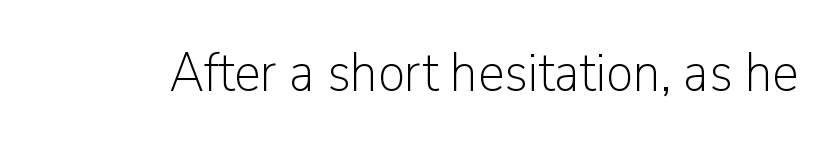
{"serif": "no", "italic": "no", "bold": "no", "weight": "light", "width": "normal", "stroke_contrast": "low", "x_height": "medium", "monospaced": "no", "underline": "no", "letter_spacing": "normal", "letter_spacing_em": 0.0, "glyph_px": 54}
